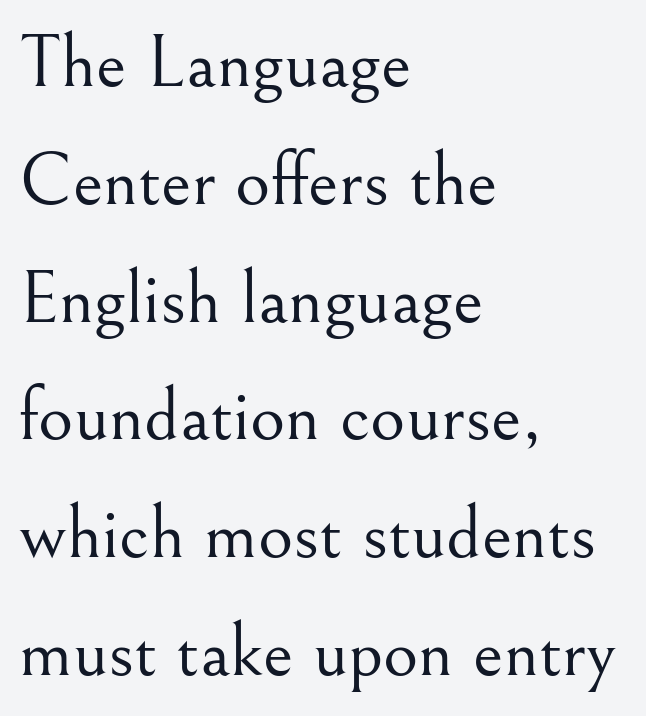
Q: Is the text bold? A: No.
Q: Is the text italic (slanted)? A: No, it is upright.
Q: Is the typeface a serif or a sans-serif typeface? A: Serif.
Q: Is the text underlined? A: No.
Q: How is the paragraph aligned? A: Left-aligned.
Q: Is the spacing between letters normal or unusually wide? A: Normal.
Q: Is the spacing between lines tight, normal or loose? A: Normal.
Q: Width (condensed, normal, or wide)? A: Normal.
Q: Stroke contrast? A: Medium.
Q: x-height? A: Small.
Q: Monospaced? A: No.
